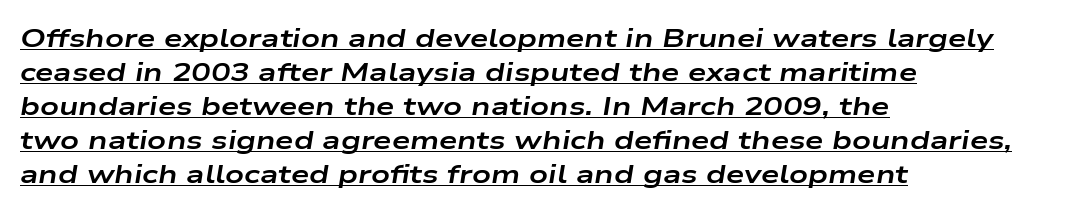
{"italic": "yes", "lean": "right", "slant_degrees": 9, "bold": "yes", "underline": "yes", "align": "left", "line_spacing": "normal", "line_spacing_ratio": 1.31, "letter_spacing": "normal", "letter_spacing_em": 0.0, "glyph_px": 26}
